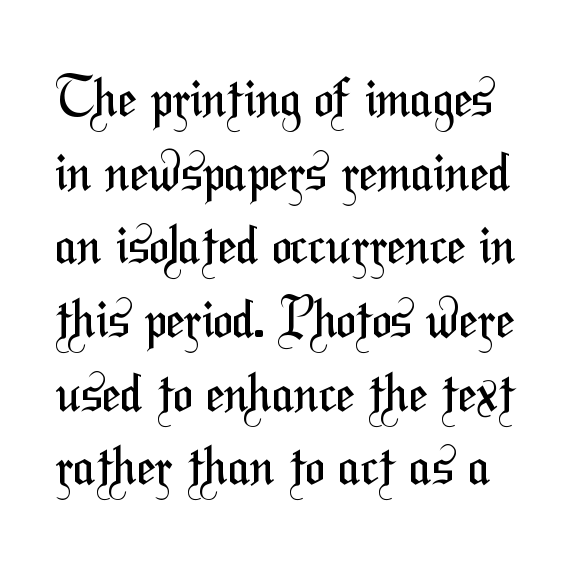
The image shows 53 px regular-weight, condensed sans-serif type; set normal line spacing (1.39x), normal letter spacing, not underlined; medium stroke contrast and a medium x-height.
